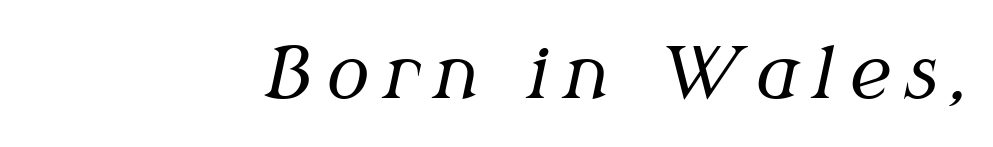
{"serif": "yes", "italic": "yes", "lean": "right", "slant_degrees": 12, "bold": "no", "weight": "regular", "width": "normal", "stroke_contrast": "medium", "x_height": "medium", "monospaced": "no", "underline": "no", "letter_spacing": "wide", "letter_spacing_em": 0.21, "glyph_px": 71}
